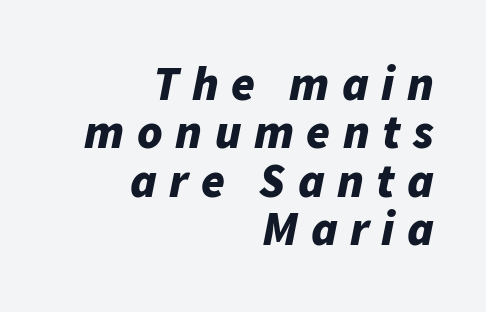
Character widths vary here, with narrow letters taking less room than wide ones. How heavy is the stroke? Heavy — this is a bold. Rule under the text: the space is simply empty. A student would call this right alignment; a typographer would say flush right, rag left. Italic? Definitely — the glyphs are oblique.
